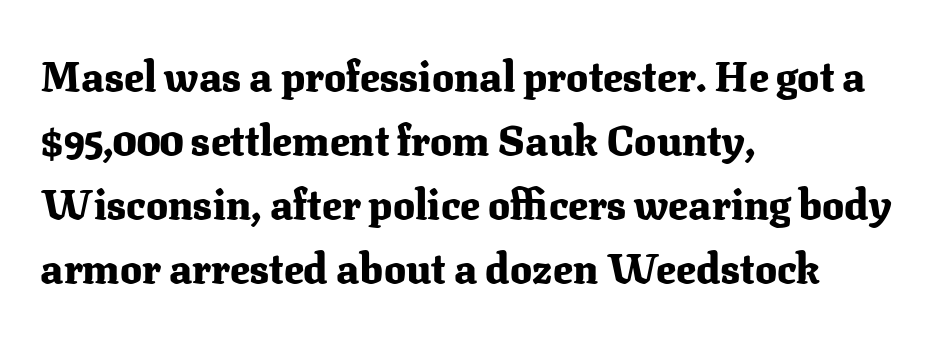
Q: Is the text bold? A: Yes.
Q: Is the text italic (slanted)? A: No, it is upright.
Q: Is the typeface a serif or a sans-serif typeface? A: Serif.
Q: Is the text underlined? A: No.
Q: How is the paragraph aligned? A: Left-aligned.
Q: Is the spacing between letters normal or unusually wide? A: Normal.
Q: Is the spacing between lines tight, normal or loose? A: Normal.
Q: Width (condensed, normal, or wide)? A: Normal.
Q: Stroke contrast? A: Medium.
Q: x-height? A: Medium.
Q: Monospaced? A: No.
